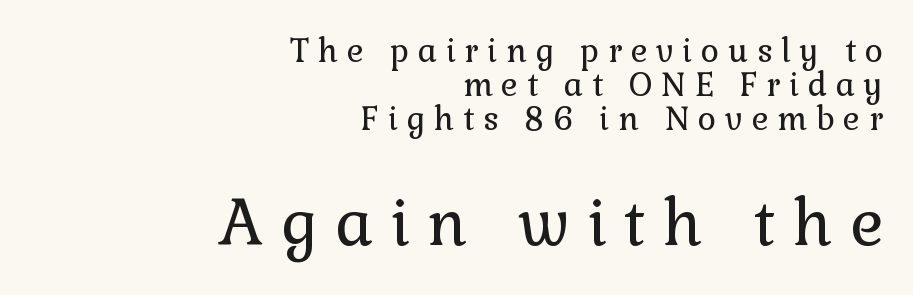
Bare-footed words on every line. Note: serifs present on the glyphs. Nothing heavy about these letters — not bold at all. Rendered with straight, roman letterforms.
